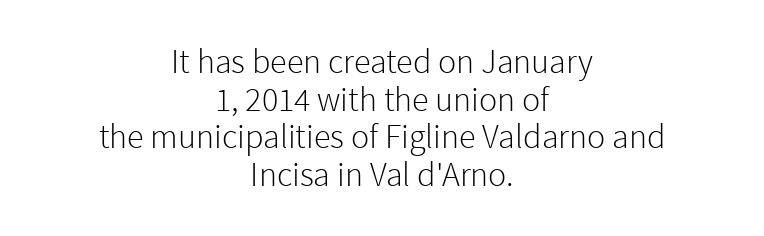
How are the letters spaced? Ordinarily, with no added tracking. Look at the bottom of the vertical strokes: they stop flat, with no serifs. Baseline-to-baseline distance is barely more than the letter height. If you drew a line through each stem, it would be perfectly vertical.
